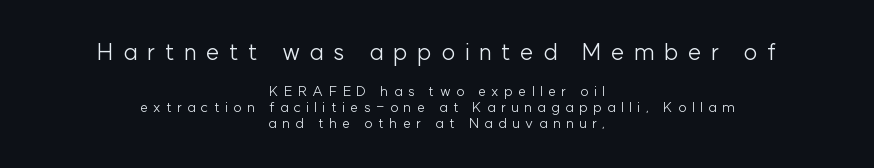
Q: Is the text bold? A: No.
Q: Is the text italic (slanted)? A: No, it is upright.
Q: Is the text underlined? A: No.
Q: How is the paragraph aligned? A: Centered.
Q: Is the spacing between letters normal or unusually wide? A: Unusually wide.
Q: Is the spacing between lines tight, normal or loose? A: Tight.
Q: Which block of text is set in a larger size, the first (top) or the second (bottom)? A: The first (top) one.
